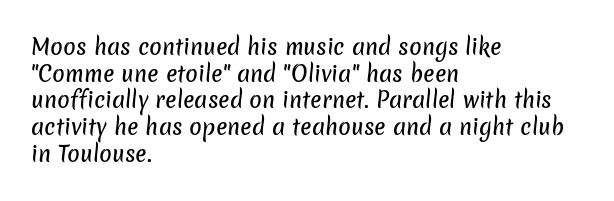
Q: Is the text underlined? A: No.
Q: How is the paragraph aligned? A: Left-aligned.
Q: Is the spacing between letters normal or unusually wide? A: Normal.
Q: Is the spacing between lines tight, normal or loose? A: Normal.
